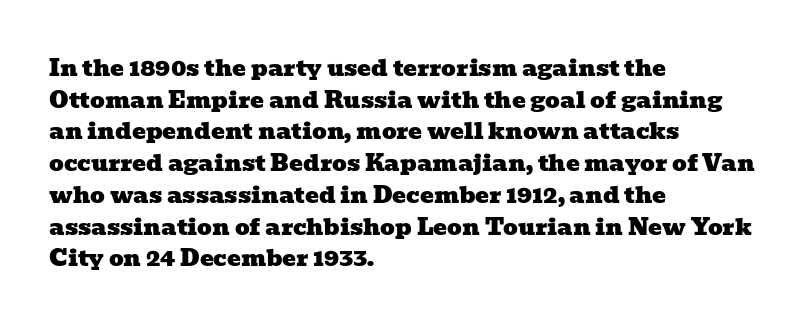
Horizontal alignment here is leftward, the default for most running prose. The line texture is even and compact thanks to regular tracking. Whoever set this chose a conventional vertical rhythm. Any mark beneath the type? The region is blank.
